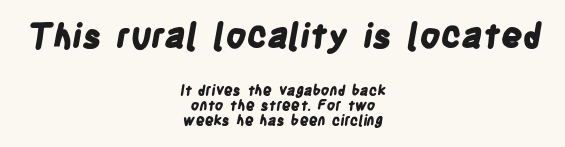
The image shows 34 px bold, condensed sans-serif type; set centered, tight line spacing (1.07x), normal letter spacing, not underlined; the first (top) block is 2.43x larger; low stroke contrast and a large x-height.
